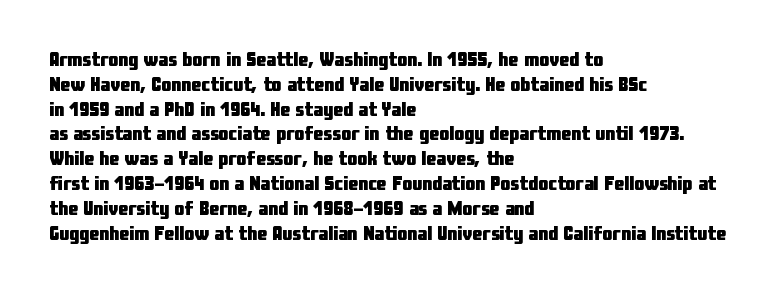
Q: Is the text bold? A: Yes.
Q: Is the text italic (slanted)? A: No, it is upright.
Q: Is the text underlined? A: No.
Q: How is the paragraph aligned? A: Left-aligned.
Q: Is the spacing between letters normal or unusually wide? A: Normal.
